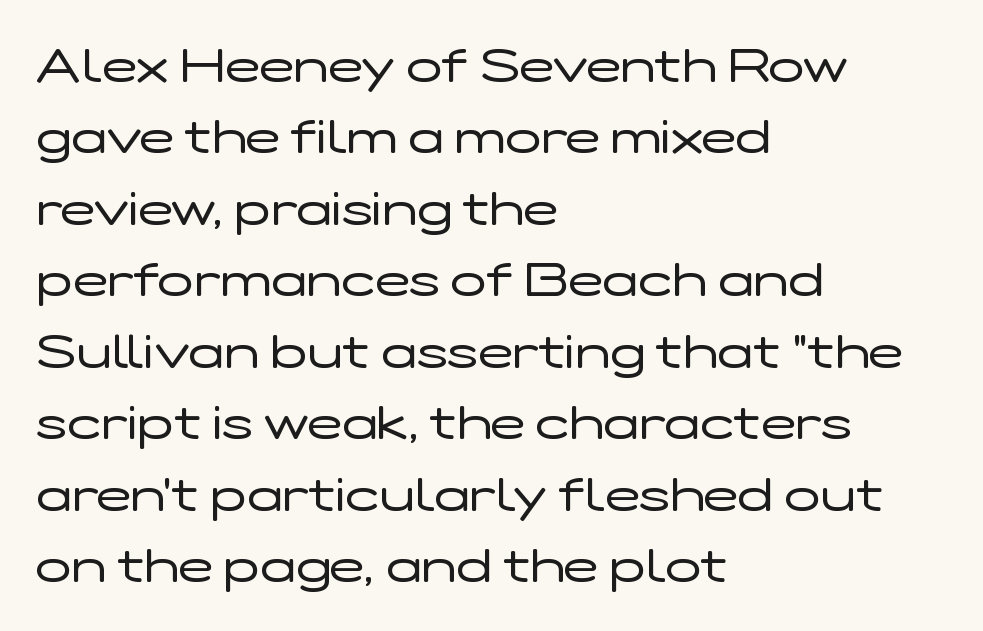
Q: Is the text bold? A: No.
Q: Is the text italic (slanted)? A: No, it is upright.
Q: Is the typeface a serif or a sans-serif typeface? A: Sans-serif.
Q: Is the text underlined? A: No.
Q: How is the paragraph aligned? A: Left-aligned.
Q: Is the spacing between letters normal or unusually wide? A: Normal.
Q: Is the spacing between lines tight, normal or loose? A: Normal.
Q: Width (condensed, normal, or wide)? A: Wide.
Q: Stroke contrast? A: Low.
Q: x-height? A: Medium.
Q: Monospaced? A: No.
